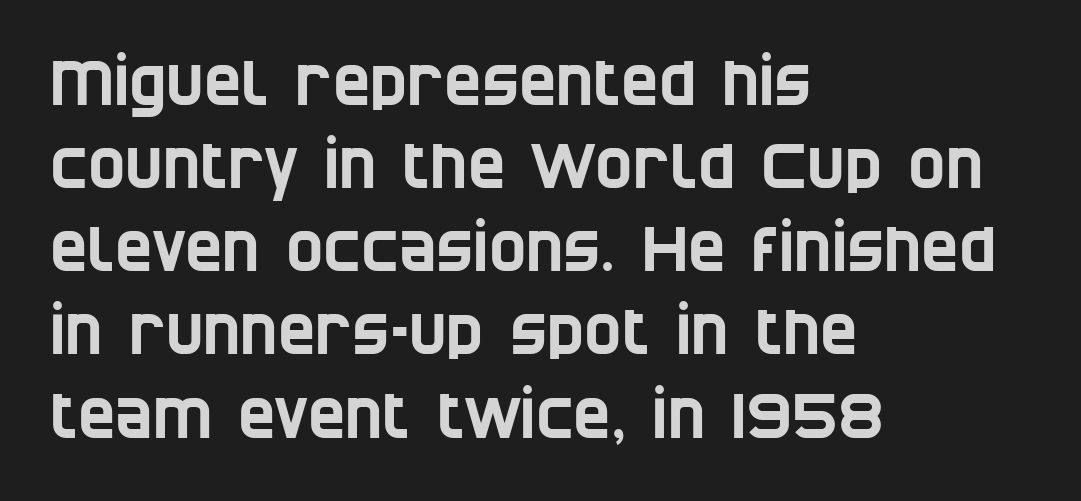
Note the varied advance widths — an 'i' is clearly narrower than an 'm'. Teacher's note: observe the even left margin — that is flush-left alignment. Line spacing here is normal. This sample uses a sans-serif face.
